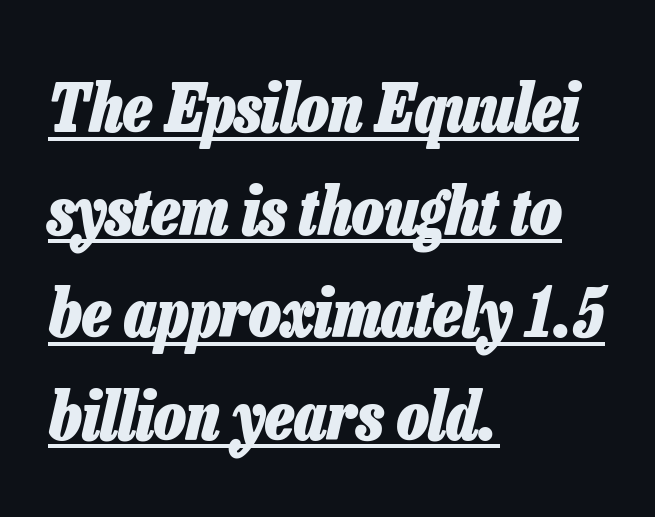
{"italic": "yes", "lean": "right", "slant_degrees": 13, "bold": "yes", "weight": "heavy", "width": "condensed", "stroke_contrast": "low", "x_height": "medium", "monospaced": "no", "underline": "yes", "align": "left", "line_spacing": "normal", "line_spacing_ratio": 1.53, "letter_spacing": "normal", "letter_spacing_em": 0.0, "glyph_px": 67}
